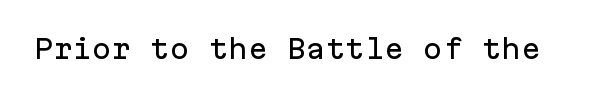
The image shows 26 px text type, upright; set normal letter spacing, not underlined.
